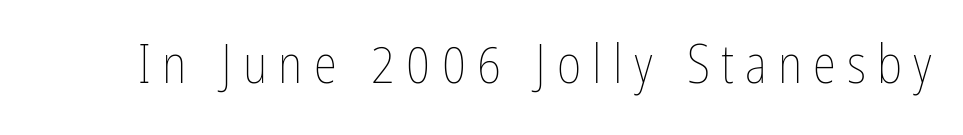
Q: Is the text bold? A: No.
Q: Is the text italic (slanted)? A: No, it is upright.
Q: Is the text underlined? A: No.
Q: Is the spacing between letters normal or unusually wide? A: Unusually wide.
Q: Width (condensed, normal, or wide)? A: Condensed.
Q: Stroke contrast? A: Low.
Q: x-height? A: Medium.
Q: Monospaced? A: No.
